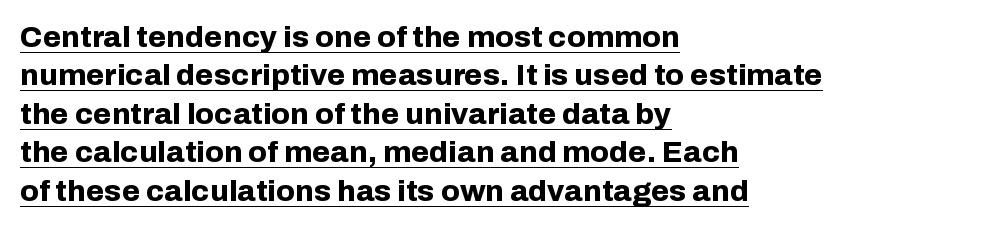
Compared with typical paragraphs, the rows here are spaced about the same. A baseline rule has been typeset under these characters. What stands out about the letter spacing? Nothing — it is the standard amount. Observe the absence of serifs on each vertical stroke in this sample.
